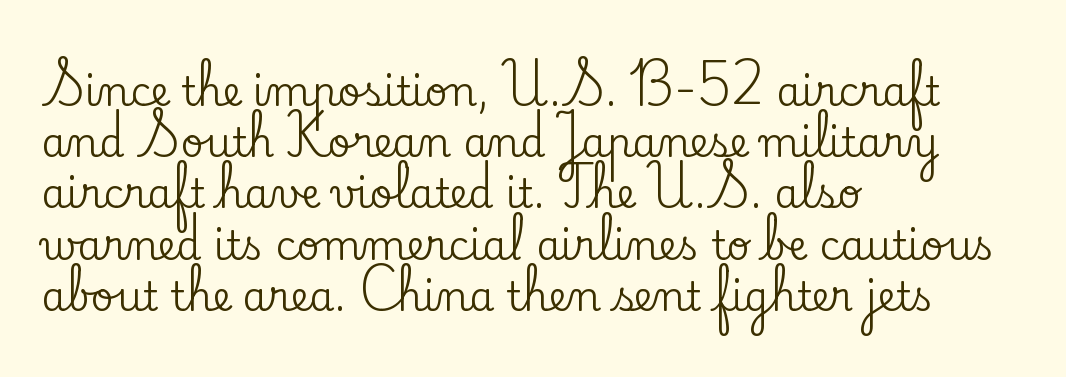
Q: Is the text italic (slanted)? A: No, it is upright.
Q: Is the typeface a serif or a sans-serif typeface? A: Serif.
Q: Is the text underlined? A: No.
Q: How is the paragraph aligned? A: Left-aligned.
Q: Is the spacing between letters normal or unusually wide? A: Normal.
Q: Is the spacing between lines tight, normal or loose? A: Normal.
Q: Width (condensed, normal, or wide)? A: Normal.
Q: Stroke contrast? A: Low.
Q: x-height? A: Small.
Q: Monospaced? A: No.
